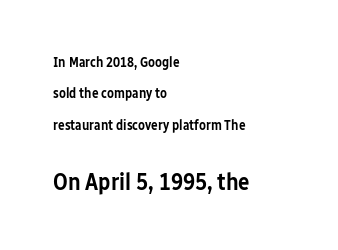
The face used here is a semibold: visibly heavier than regular, lighter than bold. Posture: upright roman. The lines are quadded left. No extra tracking has been applied to these lines.
